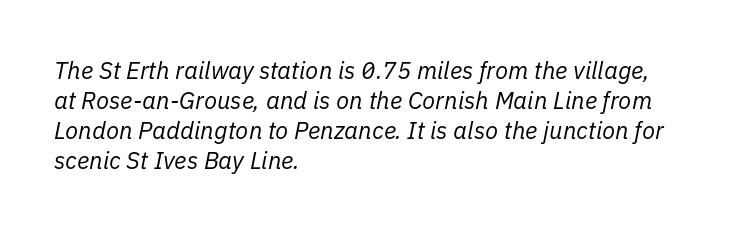
Q: Is the text bold? A: No.
Q: Is the text italic (slanted)? A: Yes, it leans right by about 11 degrees.
Q: Is the text underlined? A: No.
Q: How is the paragraph aligned? A: Left-aligned.
Q: Is the spacing between letters normal or unusually wide? A: Normal.
Q: Is the spacing between lines tight, normal or loose? A: Normal.
